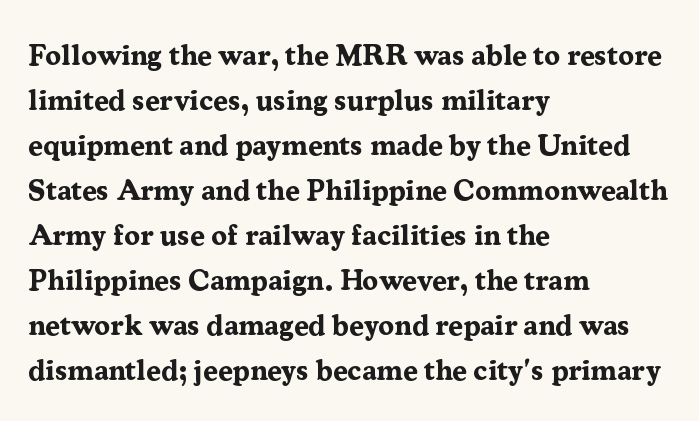
Q: Is the text bold? A: Yes.
Q: Is the text italic (slanted)? A: No, it is upright.
Q: Is the typeface a serif or a sans-serif typeface? A: Serif.
Q: Is the text underlined? A: No.
Q: How is the paragraph aligned? A: Left-aligned.
Q: Is the spacing between letters normal or unusually wide? A: Normal.
Q: Is the spacing between lines tight, normal or loose? A: Normal.
Q: Width (condensed, normal, or wide)? A: Normal.
Q: Stroke contrast? A: Medium.
Q: x-height? A: Medium.
Q: Monospaced? A: No.
